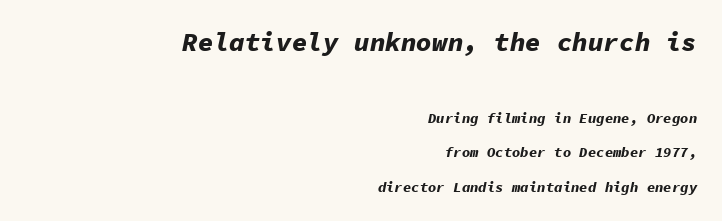
Does the leading feel generous? Absolutely, it's lavish. No word sits above an underline. No extra tracking has been applied to these lines. Strong, thick strokes mark this as bold type. It's the slanting kind of type. Compared with a flush-left layout, this one pins lines to the opposite, right side.
